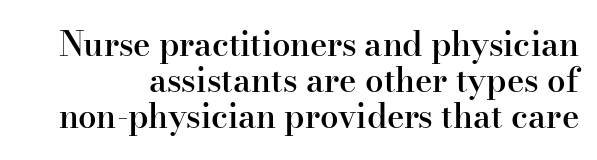
{"serif": "yes", "italic": "no", "bold": "semi", "weight": "semibold", "width": "normal", "stroke_contrast": "high", "x_height": "small", "monospaced": "no", "underline": "no", "line_spacing": "tight", "line_spacing_ratio": 1.09, "letter_spacing": "normal", "letter_spacing_em": 0.0, "glyph_px": 33}
